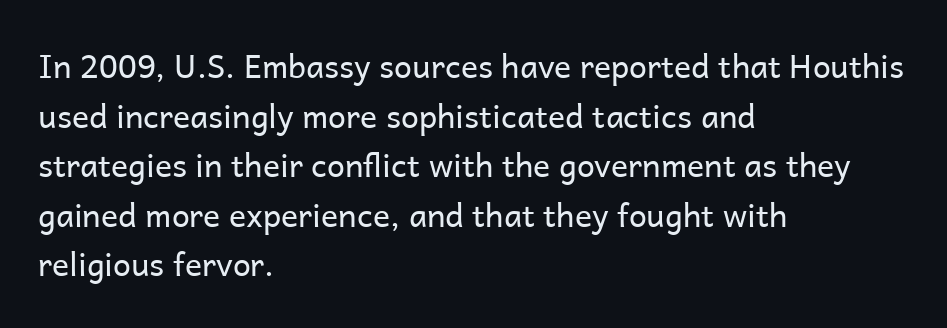
Rendered with straight, roman letterforms. The letterforms sit shoulder to shoulder at normal distance. One glance says typical: line gaps are just what's usual. Casual observation: everything's shoved over to the left. The font family rendered here belongs to the sans-serif group.
